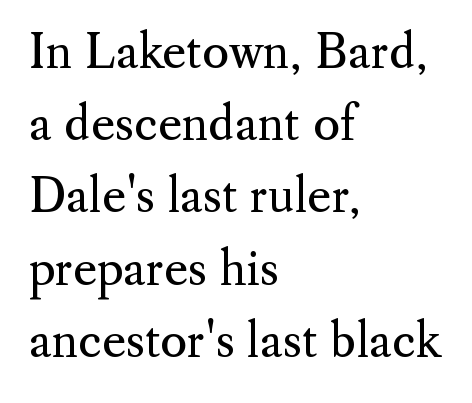
{"serif": "yes", "italic": "no", "bold": "no", "weight": "regular", "width": "normal", "stroke_contrast": "medium", "x_height": "small", "monospaced": "no", "underline": "no", "align": "left", "line_spacing": "normal", "line_spacing_ratio": 1.57, "letter_spacing": "normal", "letter_spacing_em": 0.0, "glyph_px": 46}
